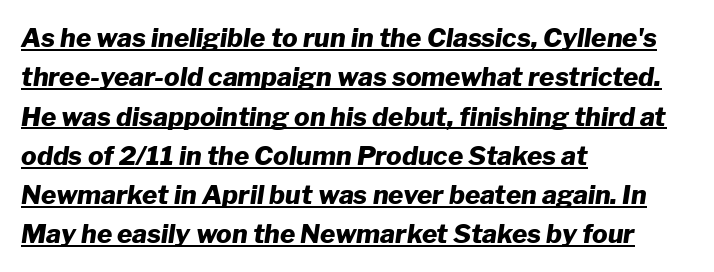
{"italic": "yes", "lean": "right", "slant_degrees": 8, "bold": "yes", "underline": "yes", "align": "left", "line_spacing": "normal", "line_spacing_ratio": 1.51, "letter_spacing": "normal", "letter_spacing_em": 0.0, "glyph_px": 26}
